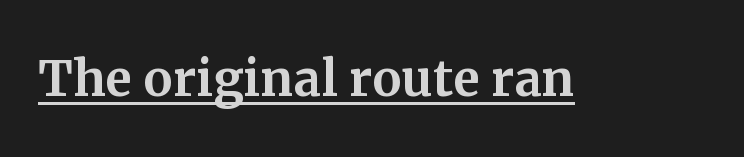
The image shows 66 px serif type, upright; set normal letter spacing, underlined; medium stroke contrast and a medium x-height.
